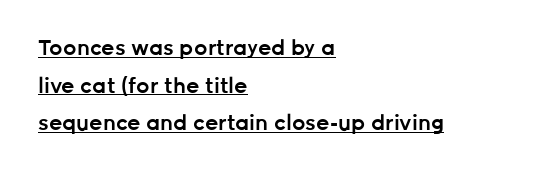
{"italic": "no", "bold": "semi", "underline": "yes", "align": "left", "line_spacing_ratio": 1.79, "letter_spacing": "normal", "letter_spacing_em": 0.0, "glyph_px": 21}
